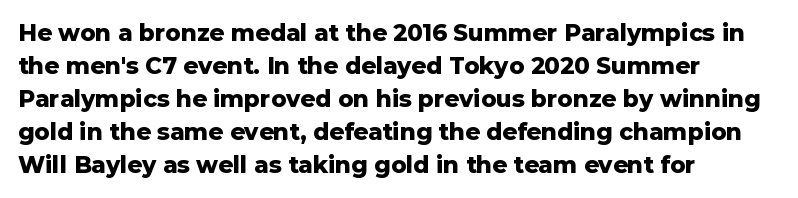
This sample keeps an unexceptional amount of space between lines. Strokes here are thick enough to call this a true bold. A student would call this left alignment; a typographer would say flush left, rag right. You can tell it's not italic because the verticals are truly vertical.
